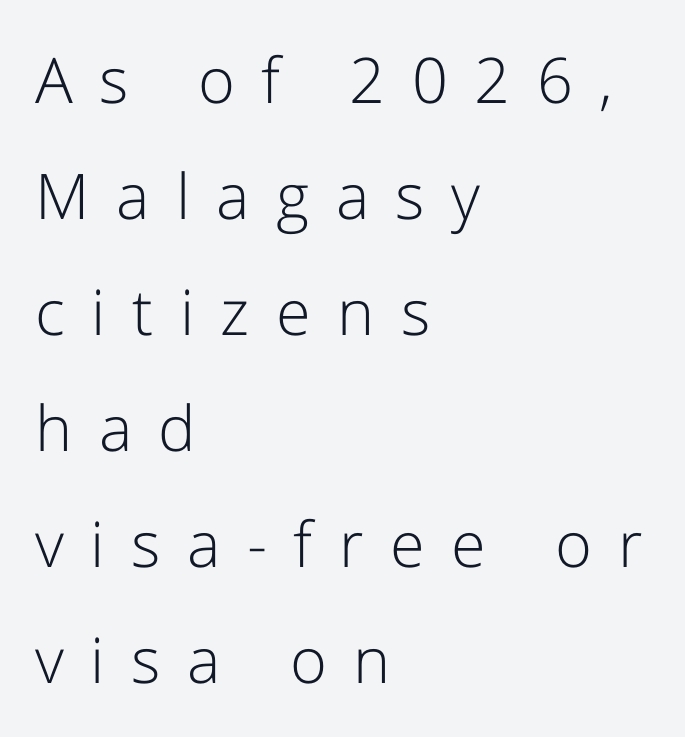
{"serif": "no", "italic": "no", "bold": "no", "weight": "light", "width": "normal", "stroke_contrast": "low", "x_height": "medium", "monospaced": "no", "underline": "no", "align": "left", "line_spacing_ratio": 1.84, "letter_spacing": "wide", "letter_spacing_em": 0.42, "glyph_px": 63}
